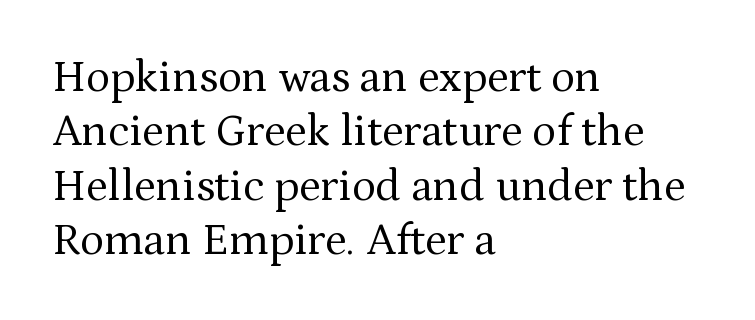
{"serif": "yes", "italic": "no", "bold": "no", "weight": "regular", "width": "normal", "stroke_contrast": "medium", "x_height": "medium", "monospaced": "no", "underline": "no", "align": "left", "line_spacing_ratio": 1.21, "letter_spacing": "normal", "letter_spacing_em": 0.0, "glyph_px": 45}
